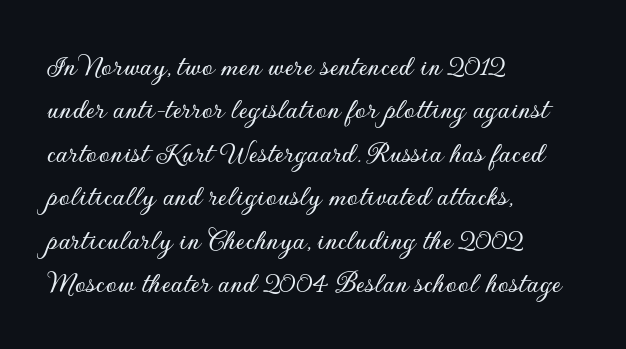
The image shows 31 px sans-serif type; set left-aligned, normal line spacing (1.4x), normal letter spacing, not underlined; low stroke contrast and a small x-height.
